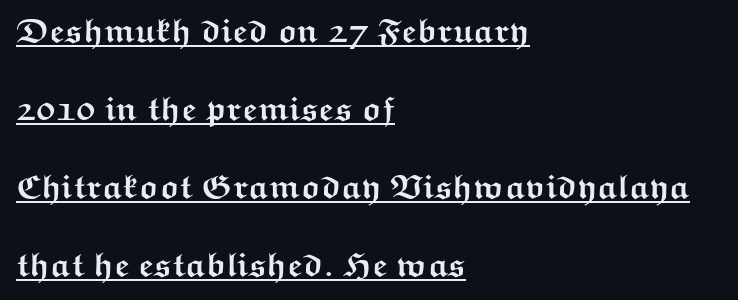
{"serif": "no", "italic": "no", "bold": "yes", "weight": "semibold", "width": "wide", "stroke_contrast": "medium", "x_height": "medium", "monospaced": "no", "underline": "yes", "align": "left", "line_spacing": "loose", "line_spacing_ratio": 2.29, "letter_spacing": "normal", "letter_spacing_em": 0.0, "glyph_px": 34}
